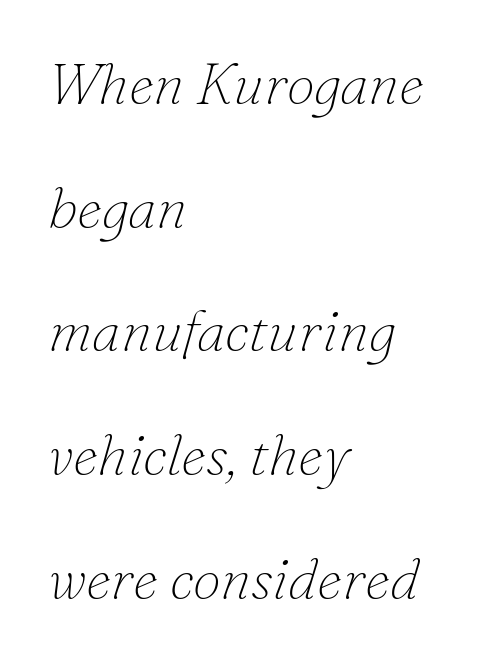
Q: Is the text bold? A: No.
Q: Is the text italic (slanted)? A: Yes, it leans right by about 16 degrees.
Q: Is the typeface a serif or a sans-serif typeface? A: Serif.
Q: Is the text underlined? A: No.
Q: How is the paragraph aligned? A: Left-aligned.
Q: Is the spacing between letters normal or unusually wide? A: Normal.
Q: Is the spacing between lines tight, normal or loose? A: Loose.
Q: Width (condensed, normal, or wide)? A: Normal.
Q: Stroke contrast? A: Low.
Q: x-height? A: Small.
Q: Monospaced? A: No.
